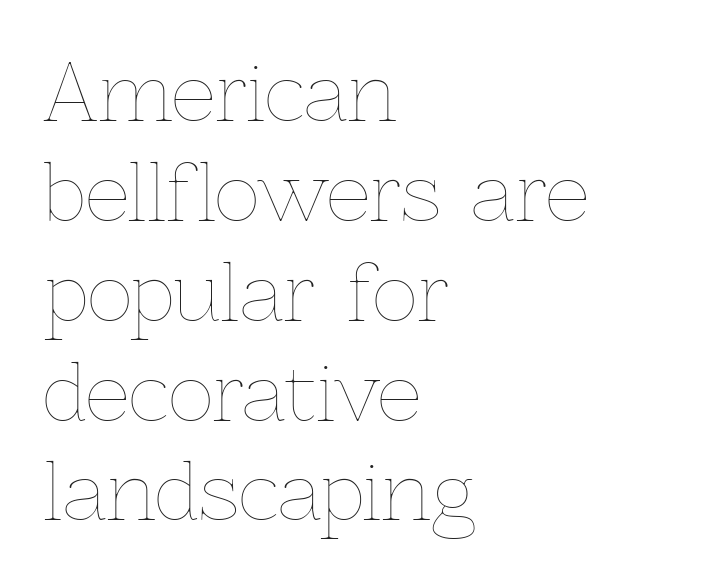
The image shows 78 px thin type, upright; set left-aligned, normal line spacing (1.28x), normal letter spacing, not underlined; a medium x-height.
